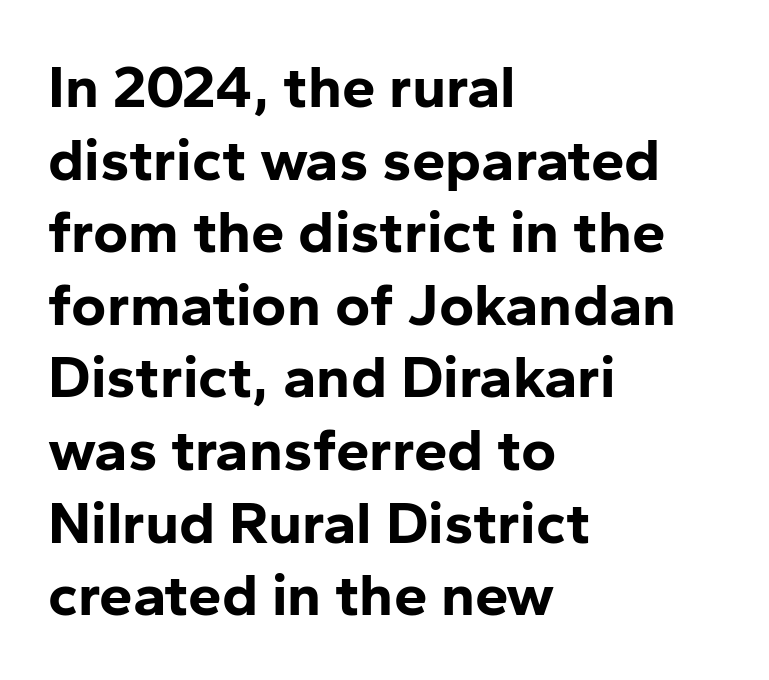
Q: Is the text bold? A: Yes.
Q: Is the text italic (slanted)? A: No, it is upright.
Q: Is the typeface a serif or a sans-serif typeface? A: Sans-serif.
Q: Is the text underlined? A: No.
Q: How is the paragraph aligned? A: Left-aligned.
Q: Is the spacing between letters normal or unusually wide? A: Normal.
Q: Width (condensed, normal, or wide)? A: Normal.
Q: Stroke contrast? A: Low.
Q: x-height? A: Medium.
Q: Monospaced? A: No.
